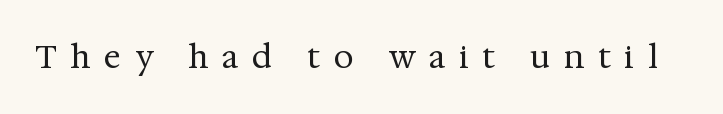
The type family on display is of the serif kind. Bare-footed words on every line. The font sits on the lighter half of the weight spectrum, regular included. You could not count columns in this text — the font is proportionally spaced. The lettering holds an erect, upright posture throughout. What stands out about the letter spacing? Its width — letters are far apart.
